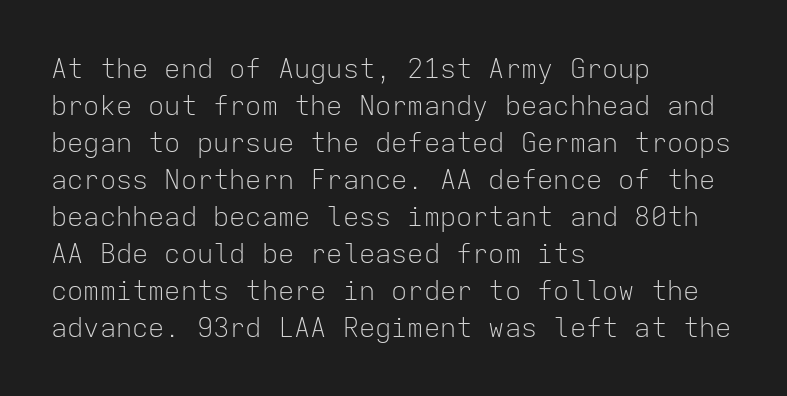
Reading down the block, your eye returns to a fixed left position each line. Tall strokes in this sample are plumb rather than angled. The rendering uses a moderate line-height, typical for paragraphs. This is not heavy type; no bold has been used. Any mark beneath the type? The region is blank. Each word holds together tightly as a unit, with standard inter-letter gaps.
